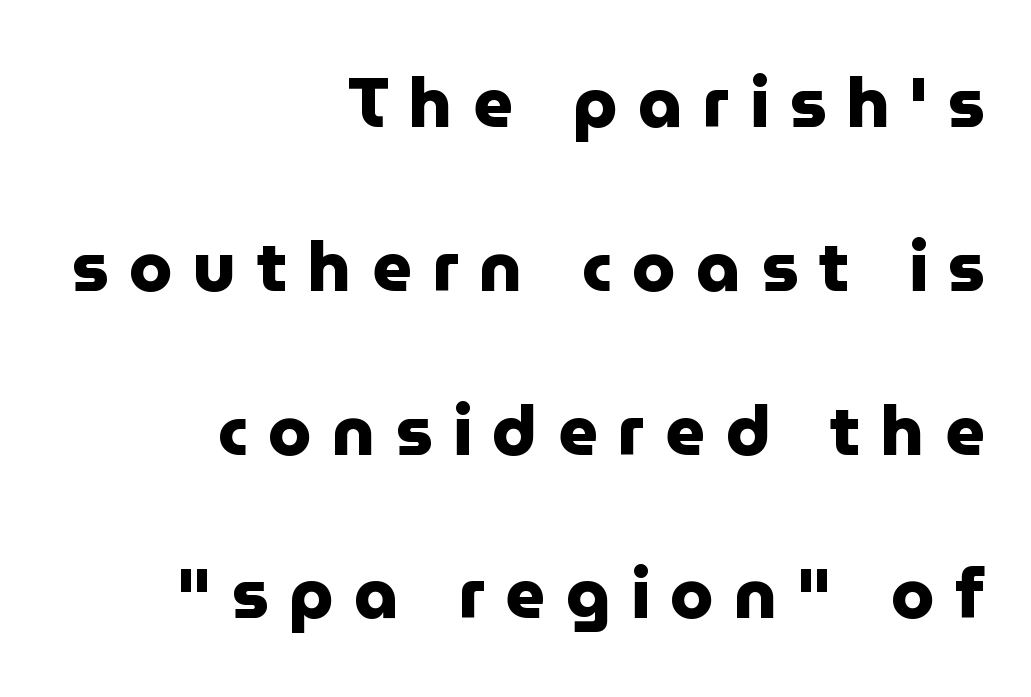
A full-strength bold gives these letters their thick strokes. Bare-footed words on every line. The rendering uses natural spacing where letterforms have individual widths. Typographically, this falls in the sans-serif category.
